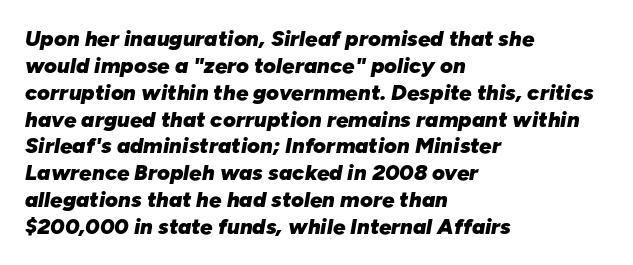
The image shows 22 px bold type, italic (leaning right); set left-aligned, line spacing 1.22x, normal letter spacing, not underlined.
